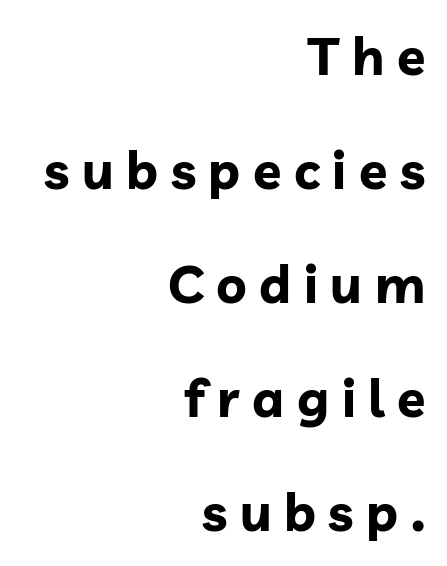
{"serif": "no", "italic": "no", "bold": "yes", "weight": "bold", "width": "normal", "stroke_contrast": "low", "x_height": "medium", "monospaced": "no", "underline": "no", "align": "right", "line_spacing": "loose", "line_spacing_ratio": 2.19, "letter_spacing": "wide", "letter_spacing_em": 0.24, "glyph_px": 52}
